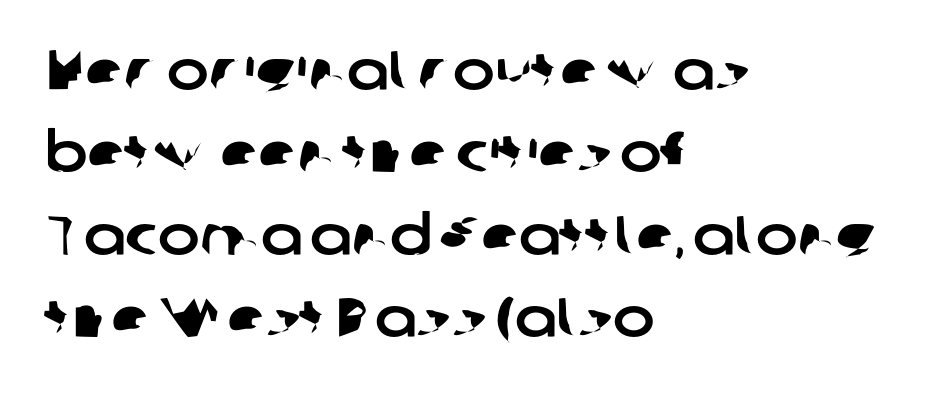
{"serif": "no", "width": "normal", "stroke_contrast": "low", "x_height": "medium", "monospaced": "no", "underline": "no", "align": "left", "line_spacing": "normal", "line_spacing_ratio": 1.47, "letter_spacing": "normal", "letter_spacing_em": 0.0, "glyph_px": 56}
